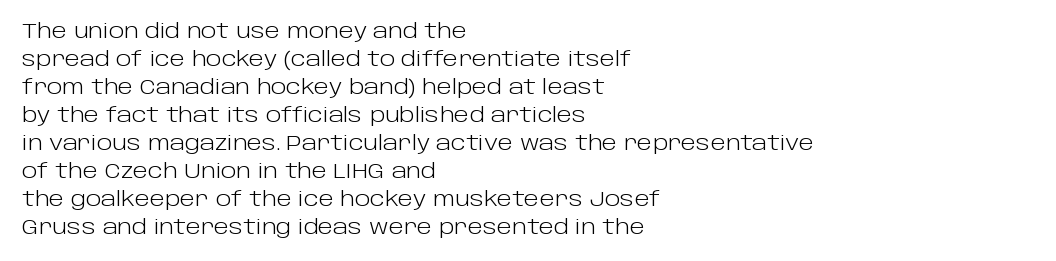
{"italic": "no", "bold": "no", "underline": "no", "align": "left", "line_spacing": "normal", "line_spacing_ratio": 1.4, "letter_spacing": "normal", "letter_spacing_em": 0.0, "glyph_px": 20}
